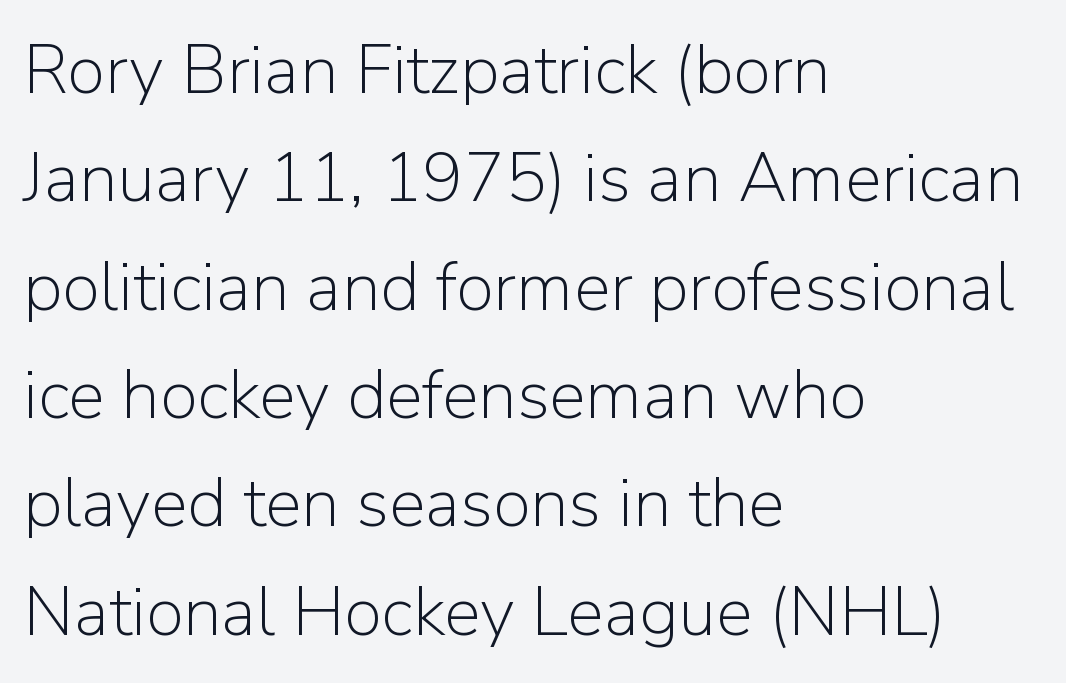
{"serif": "no", "italic": "no", "bold": "no", "weight": "light", "width": "normal", "stroke_contrast": "low", "x_height": "medium", "monospaced": "no", "underline": "no", "align": "left", "line_spacing": "normal", "line_spacing_ratio": 1.57, "letter_spacing": "normal", "letter_spacing_em": 0.0, "glyph_px": 69}
